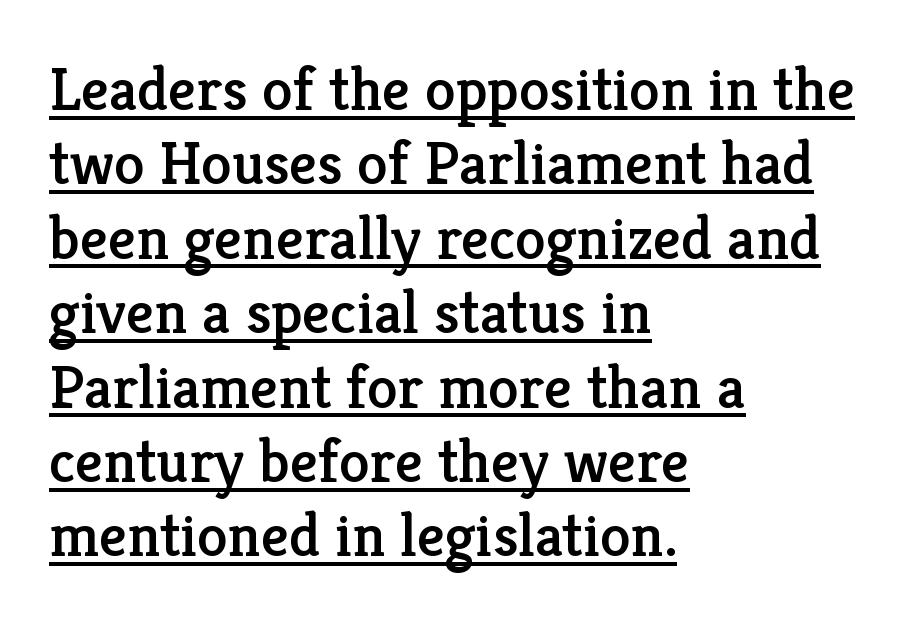
The image shows 62 px serif type, upright; set left-aligned, line spacing 1.2x, normal letter spacing, underlined; low stroke contrast and a medium x-height.
